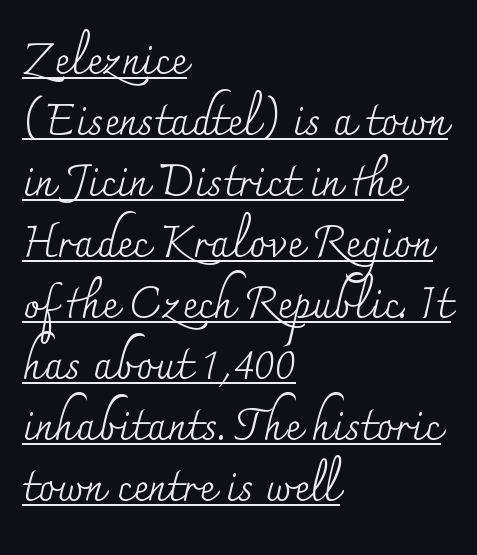
The image shows 43 px regular-weight serif type; set left-aligned, normal line spacing (1.42x), normal letter spacing, underlined; medium stroke contrast and a small x-height.
